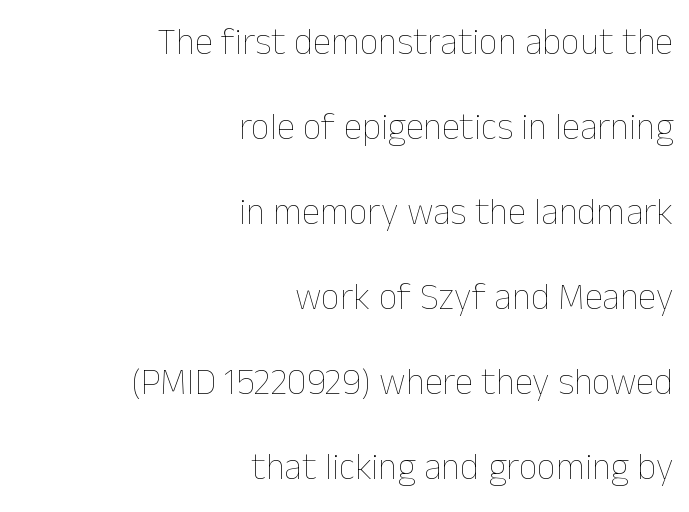
The image shows 37 px thin type, upright; set right-aligned, loose line spacing (2.3x), normal letter spacing, not underlined; low stroke contrast and a medium x-height.
